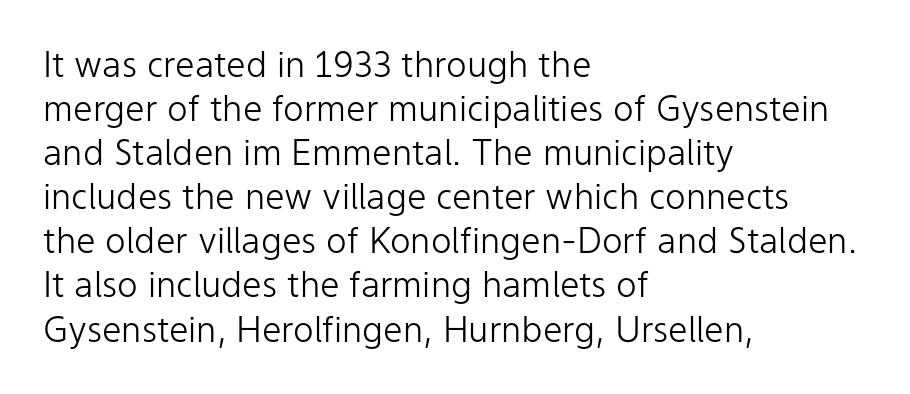
Unmarked baselines from the first word to the last. Is the type heavy? It reads as light-to-regular instead. This sample has the flowing, uneven cadence of proportional lettering. Students, observe: this is what conventionally led text looks like. Each line starts at the same left margin while the right side varies. I'd call this a sans setting — the letters go barefoot.
